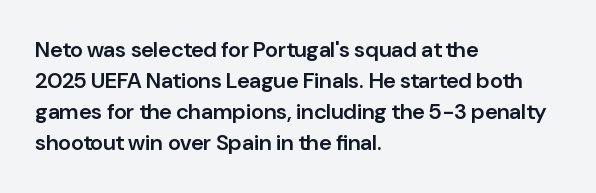
The image shows 22 px text type, upright; set left-aligned, normal line spacing (1.41x), normal letter spacing, not underlined.
